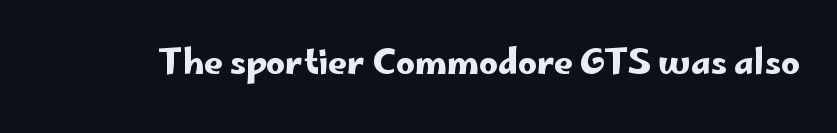
The image shows 33 px wide sans-serif type, upright; set normal letter spacing, not underlined; low stroke contrast and a small x-height.
